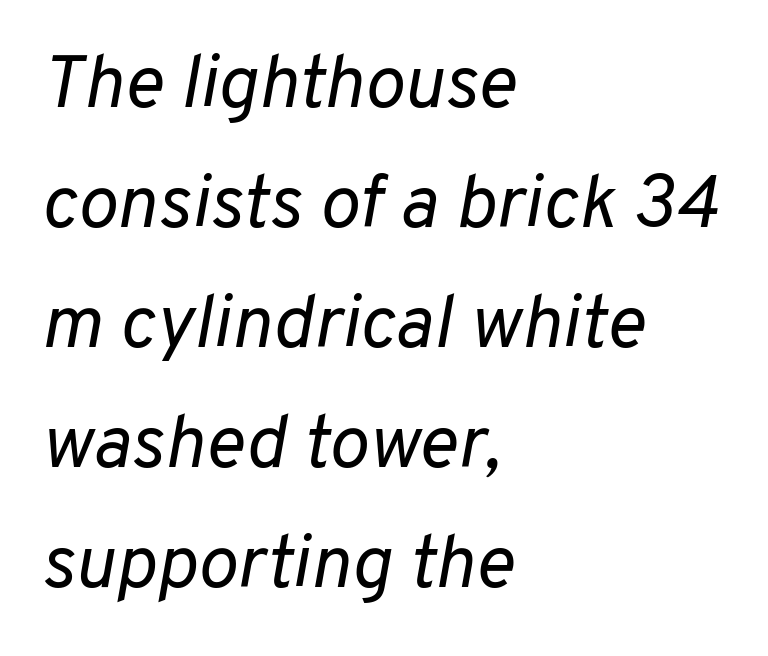
{"italic": "yes", "lean": "right", "slant_degrees": 10, "bold": "no", "weight": "regular", "width": "normal", "stroke_contrast": "low", "x_height": "medium", "monospaced": "no", "underline": "no", "align": "left", "line_spacing": "normal", "line_spacing_ratio": 1.6, "letter_spacing": "normal", "letter_spacing_em": 0.0, "glyph_px": 75}
